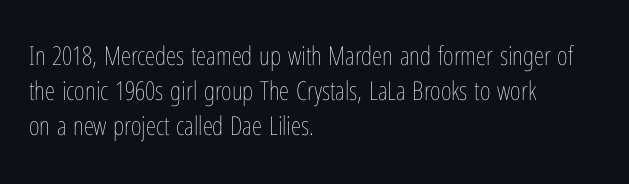
{"italic": "no", "bold": "no", "underline": "no", "align": "left", "line_spacing": "normal", "line_spacing_ratio": 1.34, "letter_spacing": "normal", "letter_spacing_em": 0.0, "glyph_px": 26}
